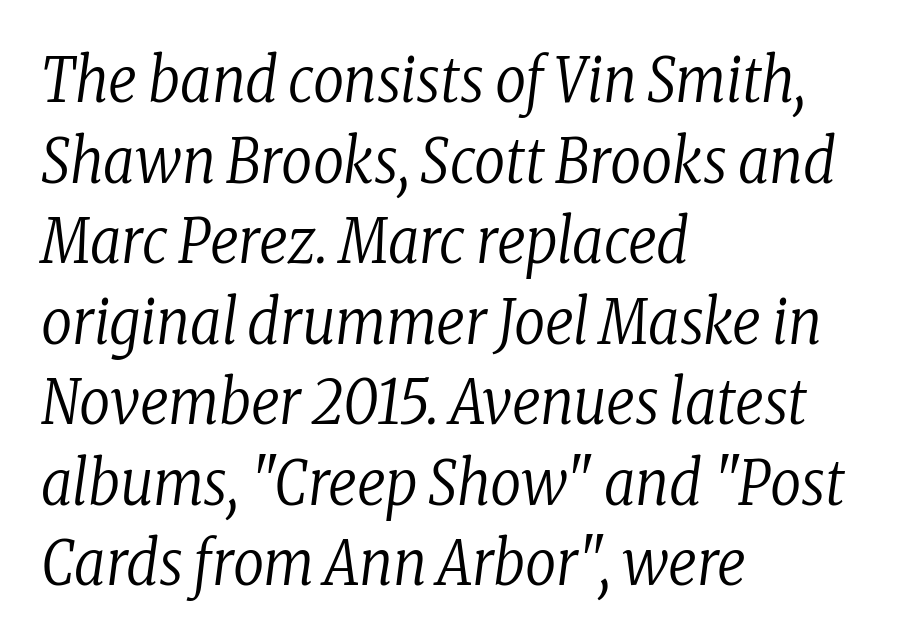
Q: Is the text bold? A: No.
Q: Is the text italic (slanted)? A: Yes, it leans right by about 8 degrees.
Q: Is the typeface a serif or a sans-serif typeface? A: Serif.
Q: Is the text underlined? A: No.
Q: How is the paragraph aligned? A: Left-aligned.
Q: Is the spacing between letters normal or unusually wide? A: Normal.
Q: Is the spacing between lines tight, normal or loose? A: Normal.
Q: Width (condensed, normal, or wide)? A: Condensed.
Q: Stroke contrast? A: Low.
Q: x-height? A: Medium.
Q: Monospaced? A: No.
